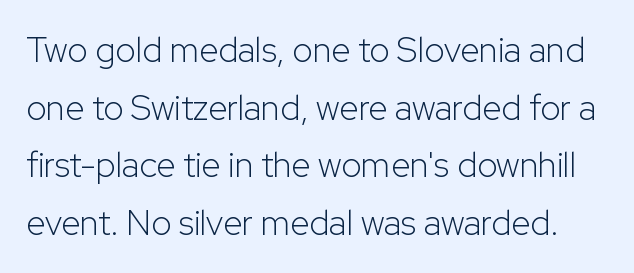
The image shows 35 px light sans-serif type, upright; set normal line spacing (1.65x), normal letter spacing, not underlined; low stroke contrast and a medium x-height.
